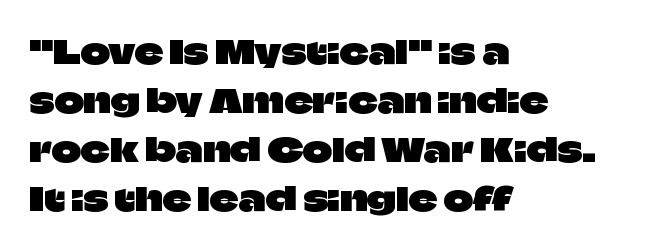
{"serif": "no", "italic": "no", "width": "normal", "stroke_contrast": "low", "x_height": "large", "monospaced": "no", "underline": "no", "align": "left", "line_spacing": "normal", "line_spacing_ratio": 1.53, "letter_spacing": "normal", "letter_spacing_em": 0.0, "glyph_px": 32}
